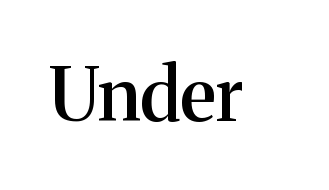
{"serif": "yes", "italic": "no", "bold": "semi", "weight": "semibold", "width": "normal", "stroke_contrast": "medium", "x_height": "medium", "monospaced": "no", "underline": "no", "letter_spacing": "normal", "letter_spacing_em": 0.0, "glyph_px": 73}
